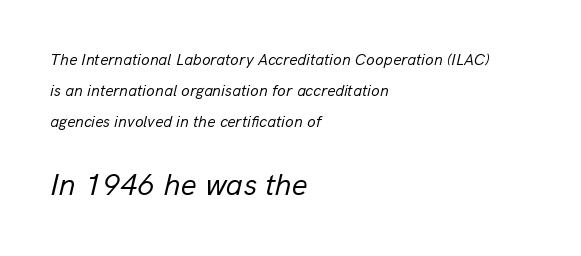
When letters slant like this, we call the style italic. One-word summary of the alignment: left. The rendering uses natural spacing where letterforms have individual widths. The gap between lines stays unmarked. No extra ink here — the face is not bold. Type size steps up from the first block to the second.
